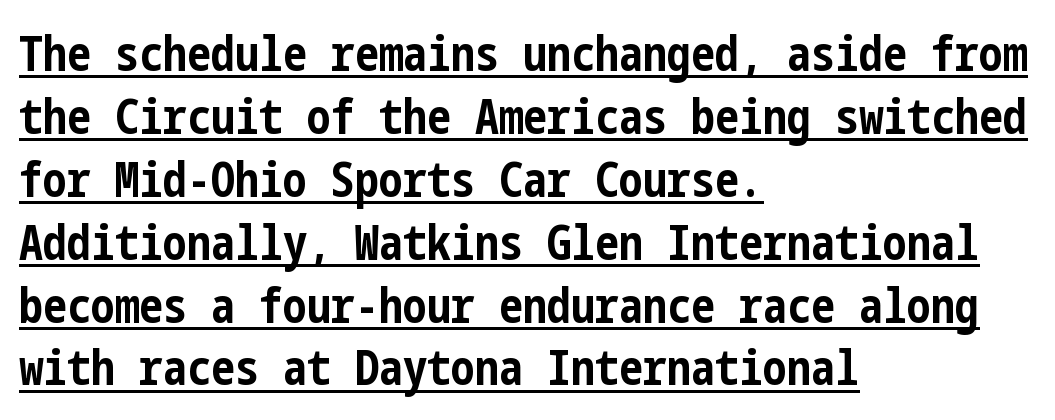
Q: Is the text bold? A: Yes.
Q: Is the text italic (slanted)? A: No, it is upright.
Q: Is the typeface a serif or a sans-serif typeface? A: Sans-serif.
Q: Is the text underlined? A: Yes.
Q: How is the paragraph aligned? A: Left-aligned.
Q: Is the spacing between letters normal or unusually wide? A: Normal.
Q: Is the spacing between lines tight, normal or loose? A: Normal.
Q: Width (condensed, normal, or wide)? A: Condensed.
Q: Stroke contrast? A: Low.
Q: x-height? A: Medium.
